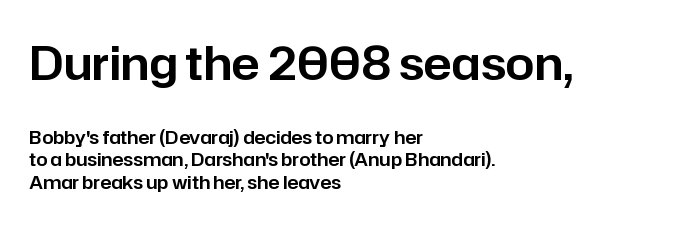
Type style note: lacks serifs. There is no visible air inserted between adjacent glyphs. The baseline area is clear. The lettering stays uniformly vertical, giving the passage a roman look.
